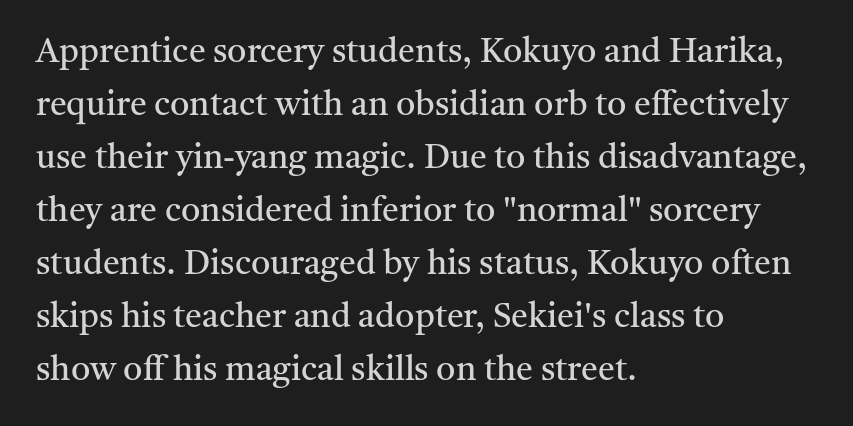
The image shows 34 px regular-weight serif type, upright; set left-aligned, normal line spacing (1.56x), normal letter spacing, not underlined; medium stroke contrast and a medium x-height.
